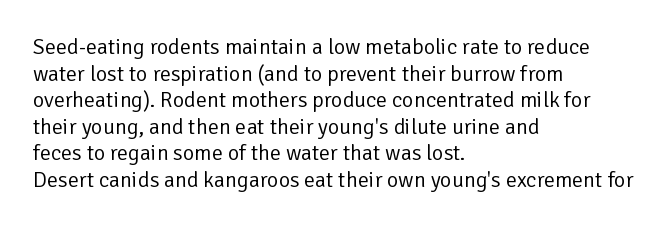
The face used here is rendered with its standard letterfit. The rag falls on the right side of this text block. The typeface has the unassuming heft of standard copy or less. Italic: no, the glyphs are upright roman.
